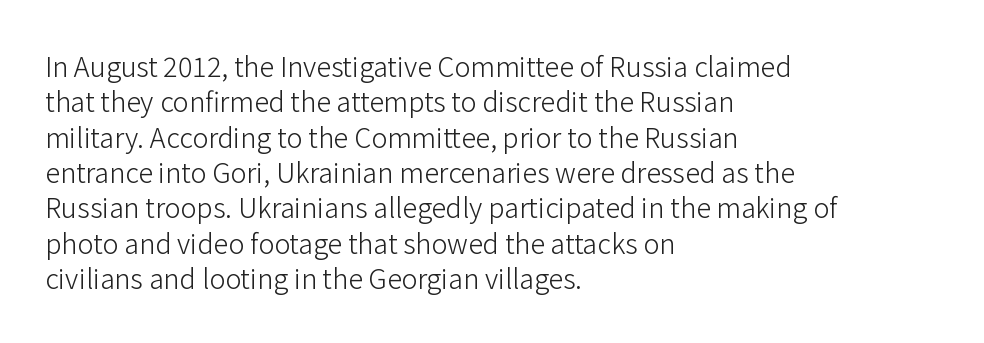
Q: Is the text bold? A: No.
Q: Is the text italic (slanted)? A: No, it is upright.
Q: Is the text underlined? A: No.
Q: How is the paragraph aligned? A: Left-aligned.
Q: Is the spacing between letters normal or unusually wide? A: Normal.
Q: Is the spacing between lines tight, normal or loose? A: Normal.
